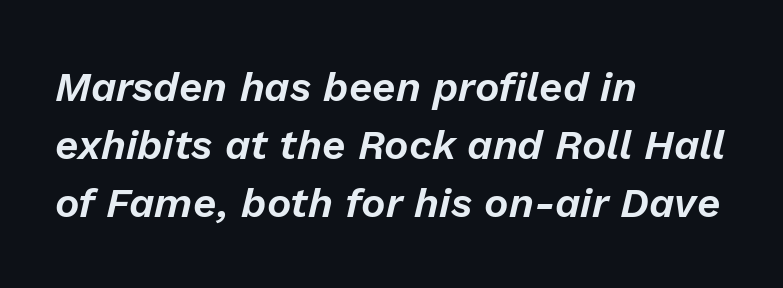
Q: Is the text italic (slanted)? A: Yes, it leans right by about 13 degrees.
Q: Is the text underlined? A: No.
Q: How is the paragraph aligned? A: Left-aligned.
Q: Is the spacing between letters normal or unusually wide? A: Normal.
Q: Is the spacing between lines tight, normal or loose? A: Normal.
Q: Width (condensed, normal, or wide)? A: Normal.
Q: Stroke contrast? A: Low.
Q: x-height? A: Medium.
Q: Monospaced? A: No.
